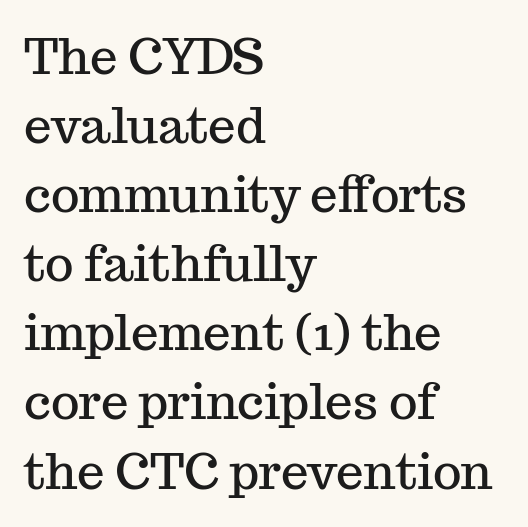
{"serif": "yes", "italic": "no", "width": "normal", "stroke_contrast": "medium", "x_height": "medium", "monospaced": "no", "underline": "no", "align": "left", "line_spacing": "normal", "line_spacing_ratio": 1.41, "letter_spacing": "normal", "letter_spacing_em": 0.0, "glyph_px": 49}
